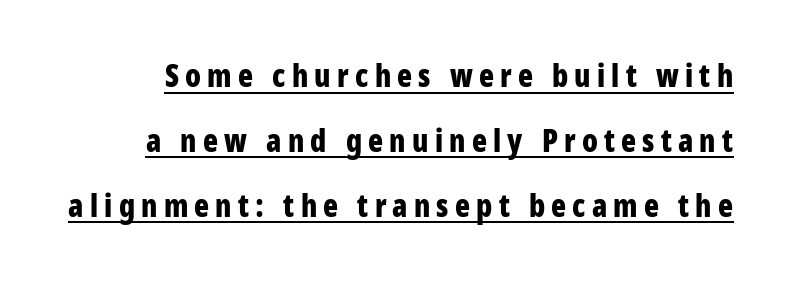
This sample trades compactness for vertical openness between lines. Italic? Not at all — the glyphs are vertical. The rendering uses natural spacing where letterforms have individual widths. Does the weight exceed regular? Yes, all the way to bold. Tracking here is generous; glyphs stand well apart from one another. Has an underline been added? It has.
